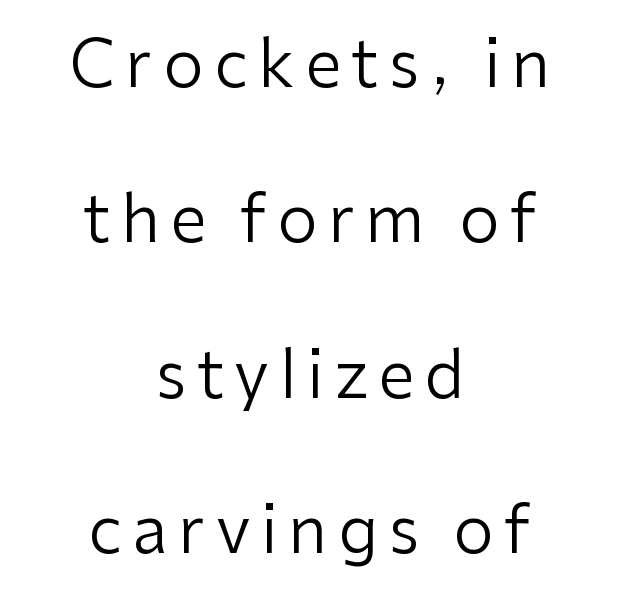
Q: Is the text bold? A: No.
Q: Is the text italic (slanted)? A: No, it is upright.
Q: Is the typeface a serif or a sans-serif typeface? A: Sans-serif.
Q: Is the text underlined? A: No.
Q: How is the paragraph aligned? A: Centered.
Q: Is the spacing between lines tight, normal or loose? A: Loose.
Q: Width (condensed, normal, or wide)? A: Normal.
Q: Stroke contrast? A: Low.
Q: x-height? A: Medium.
Q: Monospaced? A: No.
